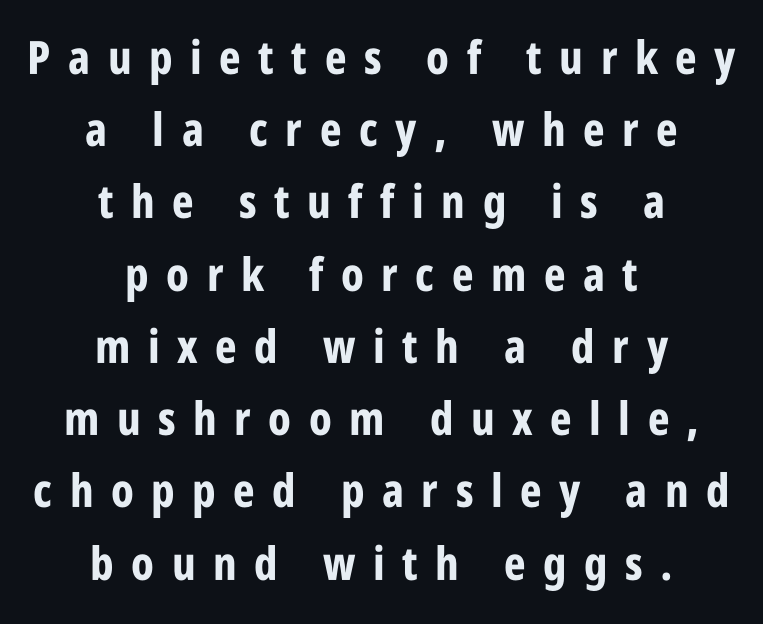
Q: Is the text bold? A: Yes.
Q: Is the text italic (slanted)? A: No, it is upright.
Q: Is the typeface a serif or a sans-serif typeface? A: Sans-serif.
Q: Is the text underlined? A: No.
Q: How is the paragraph aligned? A: Centered.
Q: Is the spacing between letters normal or unusually wide? A: Unusually wide.
Q: Is the spacing between lines tight, normal or loose? A: Normal.
Q: Width (condensed, normal, or wide)? A: Condensed.
Q: Stroke contrast? A: Low.
Q: x-height? A: Large.
Q: Monospaced? A: No.
